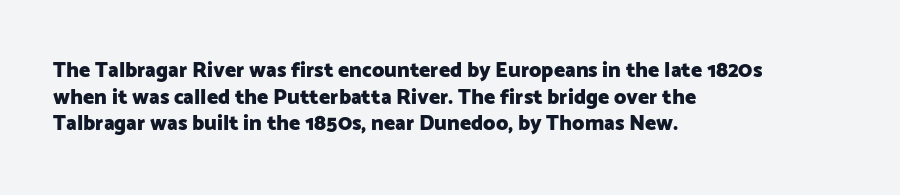
Honestly, the row spacing looks completely unremarkable. Posture: upright roman. Plenty of ink on the page — the face is bold. Typeset ragged right — the left edge is the straight one.
